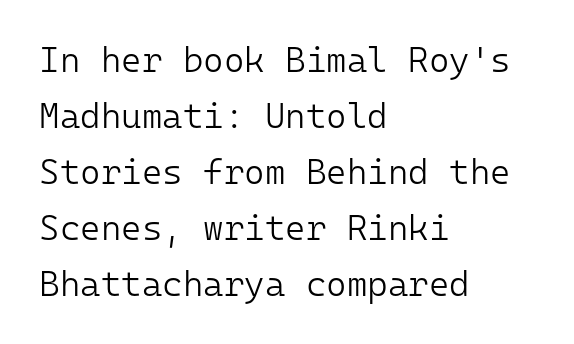
{"serif": "no", "italic": "no", "bold": "no", "weight": "light", "width": "normal", "stroke_contrast": "low", "x_height": "medium", "monospaced": "yes", "underline": "no", "align": "left", "line_spacing": "normal", "line_spacing_ratio": 1.6, "letter_spacing": "normal", "letter_spacing_em": 0.0, "glyph_px": 35}
